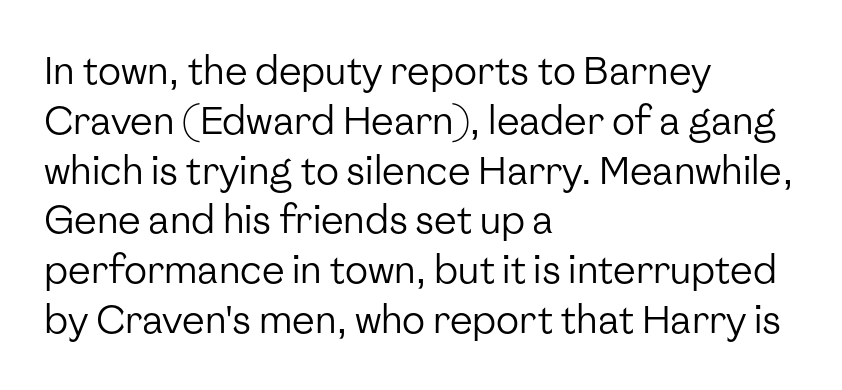
The image shows 38 px regular-weight sans-serif type, upright; set left-aligned, normal line spacing (1.31x), normal letter spacing, not underlined; low stroke contrast and a medium x-height.
